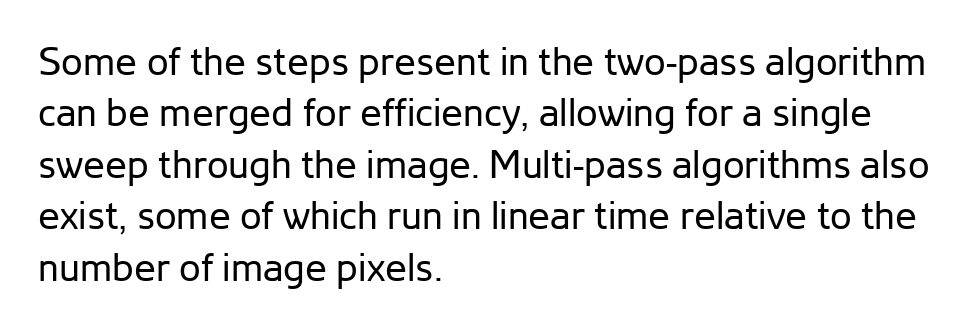
{"serif": "no", "italic": "no", "bold": "no", "weight": "regular", "width": "normal", "stroke_contrast": "low", "x_height": "medium", "monospaced": "no", "underline": "no", "align": "left", "line_spacing": "normal", "line_spacing_ratio": 1.32, "letter_spacing": "normal", "letter_spacing_em": 0.0, "glyph_px": 39}
